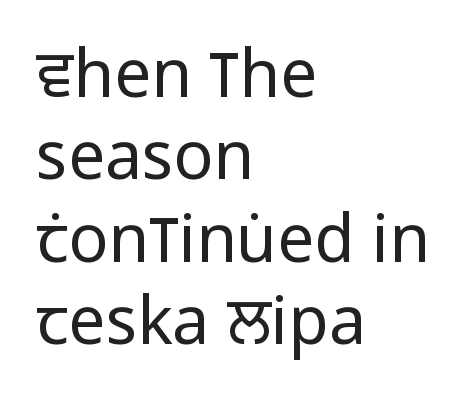
{"serif": "no", "italic": "no", "bold": "no", "weight": "regular", "width": "condensed", "stroke_contrast": "low", "x_height": "large", "monospaced": "no", "underline": "no", "align": "left", "line_spacing": "normal", "line_spacing_ratio": 1.25, "letter_spacing": "normal", "letter_spacing_em": 0.0, "glyph_px": 66}
